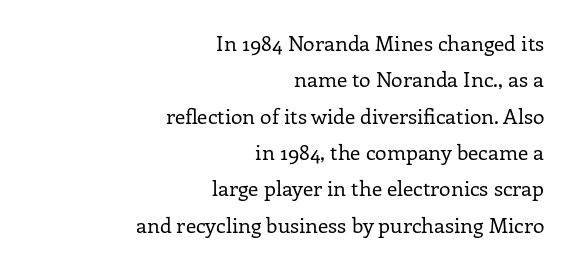
The paragraph has a hard right edge and a soft left edge. The space directly below the letters is spotless. Does the lettering tilt? It doesn't — this is upright. Heft: none added — not bold. The type is set solid horizontally, with unmodified tracking.
